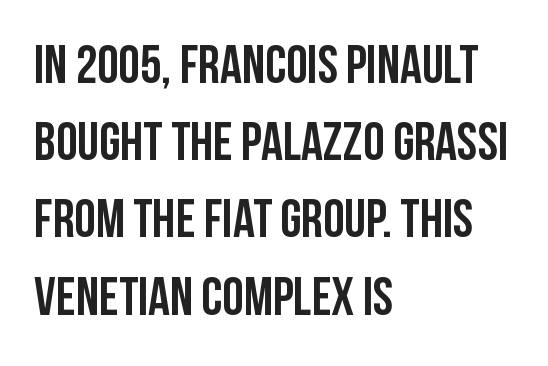
The image shows 54 px condensed sans-serif type, upright; set left-aligned, normal line spacing (1.43x), normal letter spacing, not underlined; low stroke contrast and a large x-height.
